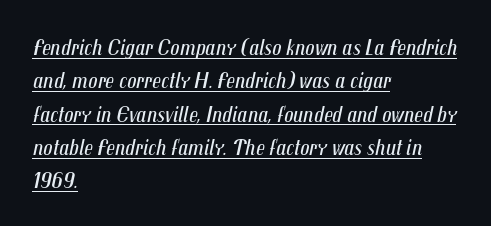
The image shows 23 px text type, italic (leaning right); set left-aligned, normal line spacing (1.45x), normal letter spacing, underlined.
